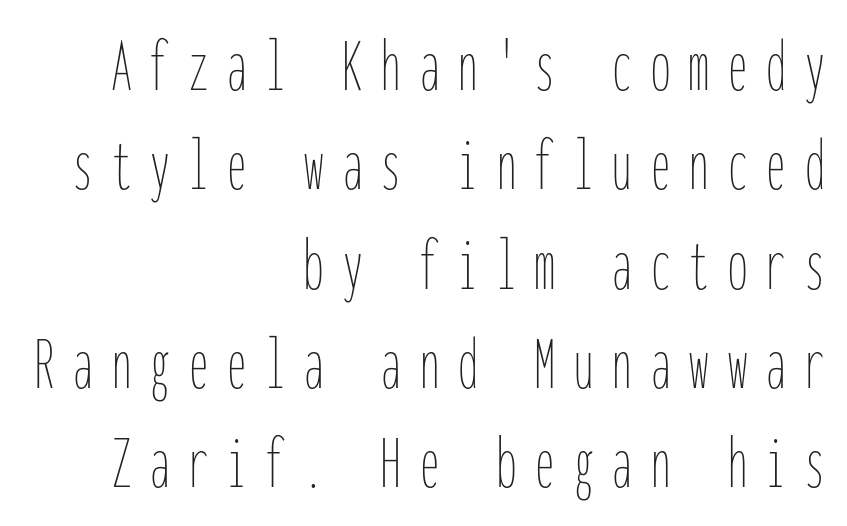
Rendered with straight, roman letterforms. Monospaced: the letters line up in strict vertical columns. One glance says typical: line gaps are just what's usual. Is the stroke heavy? The answer is a plain regular-or-lighter.
